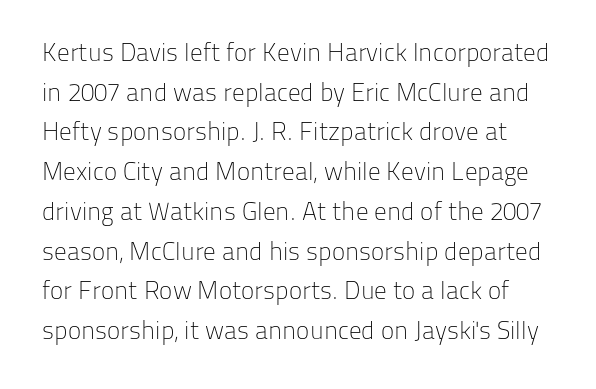
The typeface has the unassuming heft of standard copy or less. This sample uses an upright cut, with every glyph sitting square on the baseline. These lines keep a tight, regular rhythm from letter to letter. The foot of each line stays bare and open. What's the leading like? Ordinary, nothing unusual.
